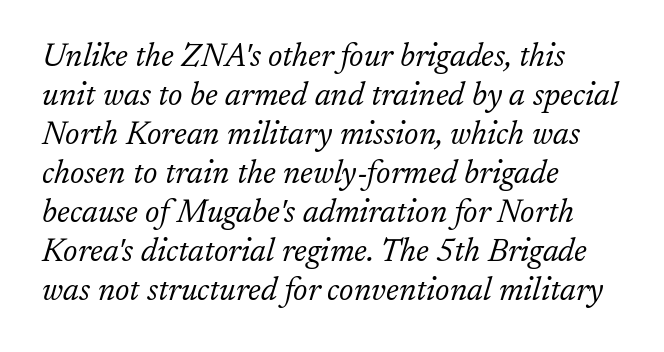
Only glyphs here, with clear space below each row. Characters follow at the spacing the type designer built in. Classification — serif. The face used here has a pronounced slope to its letters.
